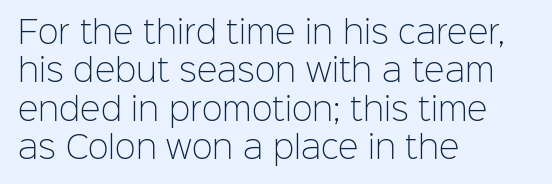
{"serif": "no", "italic": "no", "bold": "no", "weight": "light", "width": "normal", "stroke_contrast": "low", "x_height": "medium", "monospaced": "no", "underline": "no", "align": "left", "line_spacing_ratio": 1.24, "letter_spacing": "normal", "letter_spacing_em": 0.0, "glyph_px": 31}
